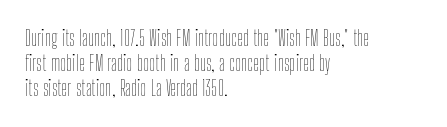
The letterforms sit shoulder to shoulder at normal distance. Typeset ragged right — the left edge is the straight one. The lettering holds an erect, upright posture throughout. Vertical stems look standard width or narrower in stroke. Beneath every word, the page is bare.
